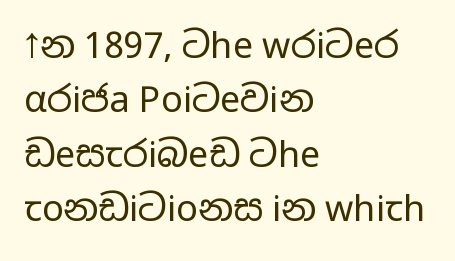
Q: Is the text bold? A: No.
Q: Is the text italic (slanted)? A: No, it is upright.
Q: Is the typeface a serif or a sans-serif typeface? A: Sans-serif.
Q: Is the text underlined? A: No.
Q: How is the paragraph aligned? A: Left-aligned.
Q: Is the spacing between letters normal or unusually wide? A: Normal.
Q: Is the spacing between lines tight, normal or loose? A: Normal.
Q: Width (condensed, normal, or wide)? A: Wide.
Q: Stroke contrast? A: Low.
Q: x-height? A: Medium.
Q: Monospaced? A: No.
